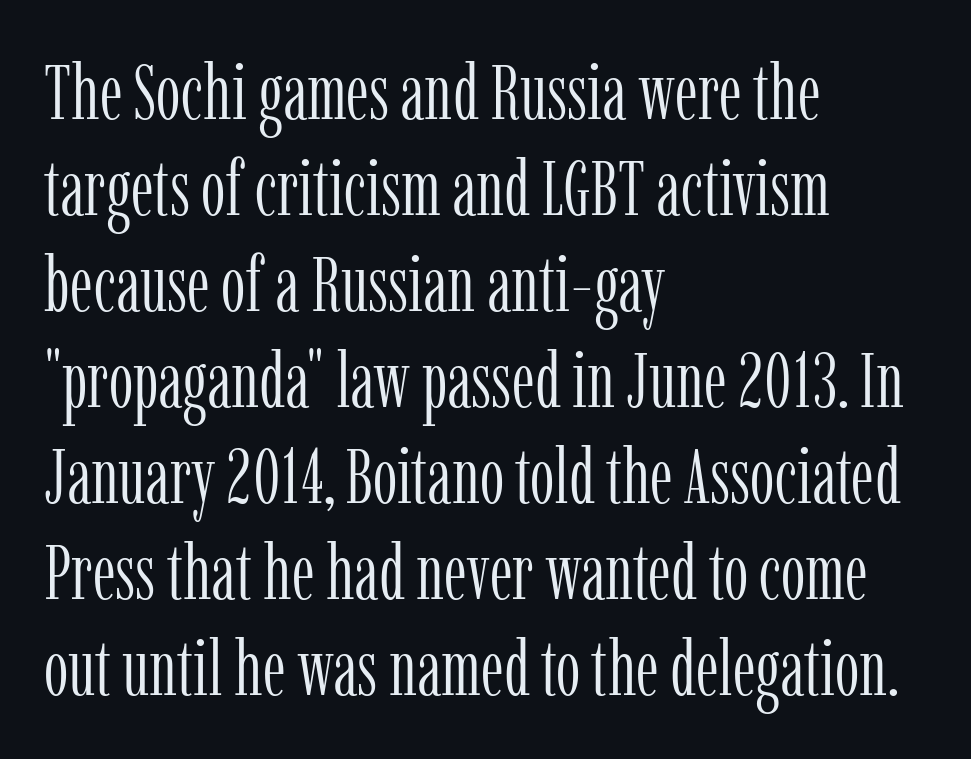
Q: Is the text bold? A: No.
Q: Is the text italic (slanted)? A: No, it is upright.
Q: Is the typeface a serif or a sans-serif typeface? A: Serif.
Q: Is the text underlined? A: No.
Q: How is the paragraph aligned? A: Left-aligned.
Q: Is the spacing between letters normal or unusually wide? A: Normal.
Q: Width (condensed, normal, or wide)? A: Condensed.
Q: Stroke contrast? A: Low.
Q: x-height? A: Medium.
Q: Monospaced? A: No.
